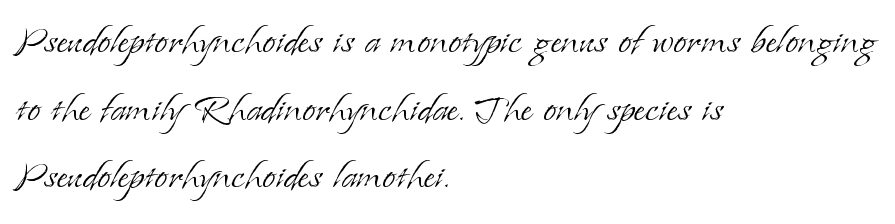
The image shows 48 px light serif type; set left-aligned, normal line spacing (1.41x), normal letter spacing, not underlined; low stroke contrast and a small x-height.
